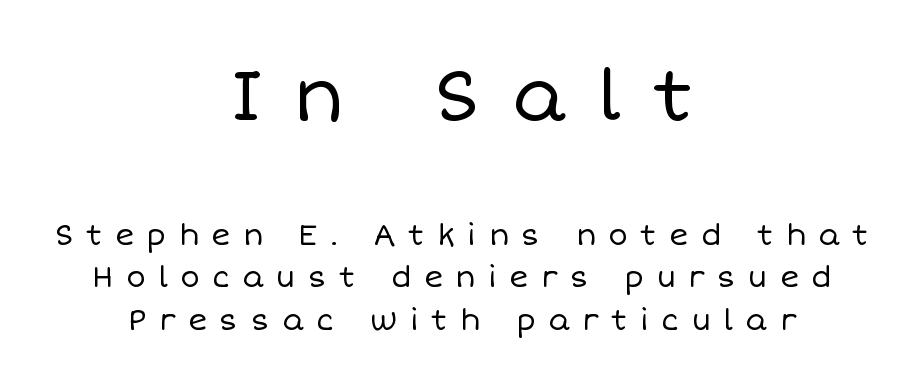
The image shows 73 px regular-weight type, upright; set centered, normal line spacing (1.47x), unusually wide letter spacing (+0.43 em), not underlined; the first (top) block is 2.52x larger; low stroke contrast and a large x-height.
